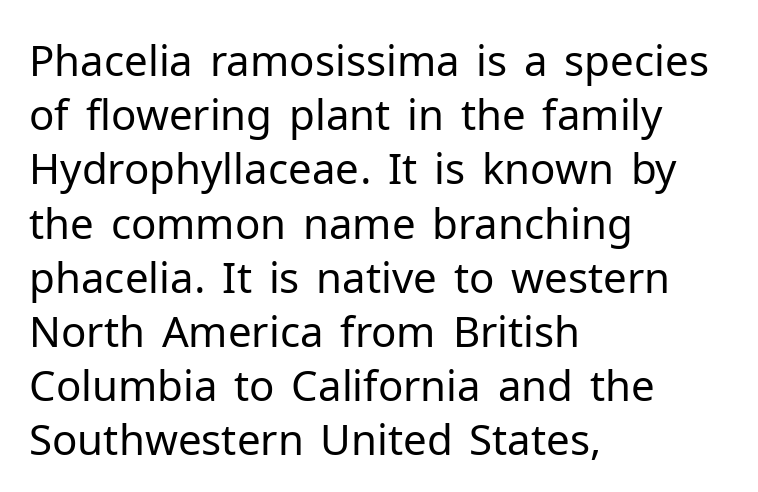
Q: Is the text bold? A: No.
Q: Is the text italic (slanted)? A: No, it is upright.
Q: Is the typeface a serif or a sans-serif typeface? A: Sans-serif.
Q: Is the text underlined? A: No.
Q: How is the paragraph aligned? A: Left-aligned.
Q: Is the spacing between letters normal or unusually wide? A: Normal.
Q: Is the spacing between lines tight, normal or loose? A: Normal.
Q: Width (condensed, normal, or wide)? A: Normal.
Q: Stroke contrast? A: Low.
Q: x-height? A: Medium.
Q: Monospaced? A: No.
